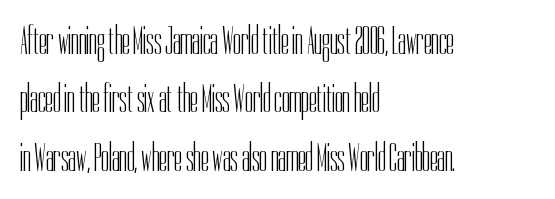
The image shows 39 px light, condensed sans-serif type, upright; set left-aligned, normal line spacing (1.5x), normal letter spacing, not underlined; low stroke contrast and a medium x-height.
